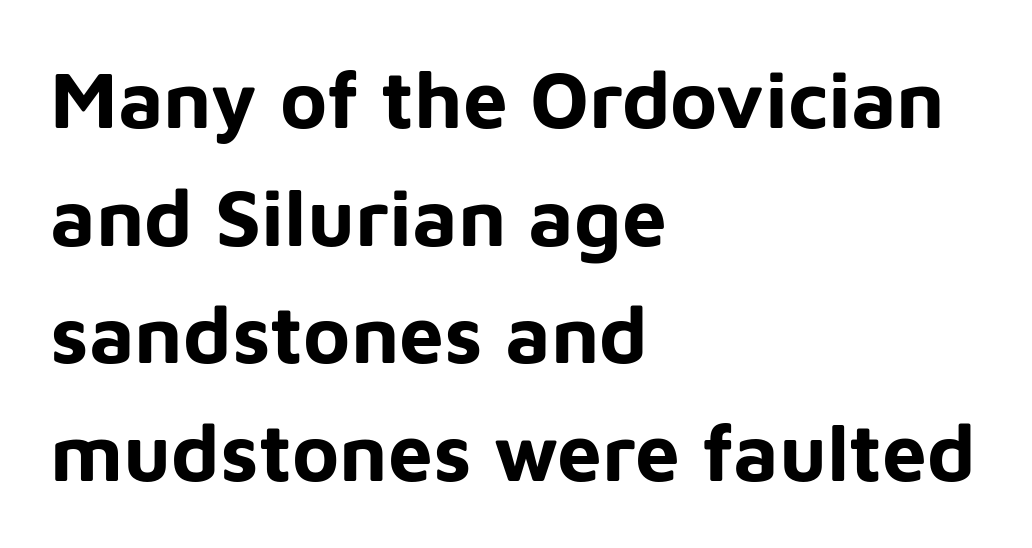
Q: Is the text bold? A: Yes.
Q: Is the text italic (slanted)? A: No, it is upright.
Q: Is the typeface a serif or a sans-serif typeface? A: Sans-serif.
Q: Is the text underlined? A: No.
Q: How is the paragraph aligned? A: Left-aligned.
Q: Is the spacing between letters normal or unusually wide? A: Normal.
Q: Is the spacing between lines tight, normal or loose? A: Normal.
Q: Width (condensed, normal, or wide)? A: Normal.
Q: Stroke contrast? A: Low.
Q: x-height? A: Medium.
Q: Monospaced? A: No.
